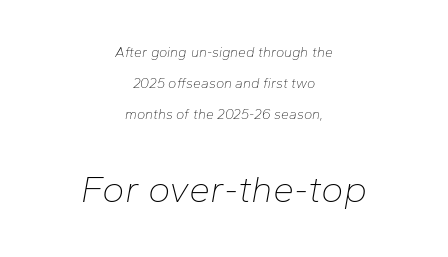
{"italic": "yes", "lean": "right", "slant_degrees": 10, "bold": "no", "weight": "thin", "width": "normal", "stroke_contrast": "low", "x_height": "medium", "monospaced": "no", "underline": "no", "align": "center", "line_spacing": "loose", "line_spacing_ratio": 2.21, "letter_spacing": "normal", "letter_spacing_em": 0.0, "larger_block": "second", "size_ratio": 2.71, "glyph_px": 38}
